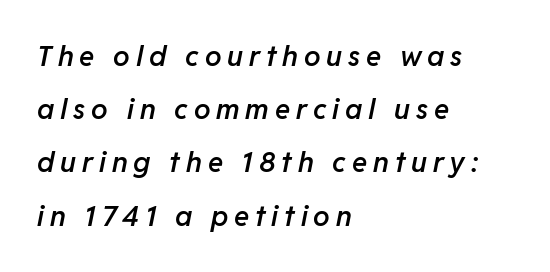
{"italic": "yes", "lean": "right", "slant_degrees": 11, "bold": "semi", "weight": "semibold", "width": "normal", "stroke_contrast": "low", "x_height": "medium", "monospaced": "no", "underline": "no", "align": "left", "line_spacing": "loose", "line_spacing_ratio": 1.9, "letter_spacing": "wide", "letter_spacing_em": 0.21, "glyph_px": 28}
